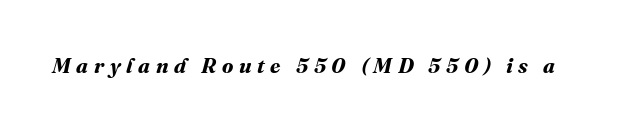
{"bold": "yes", "underline": "no", "letter_spacing": "wide", "letter_spacing_em": 0.27, "glyph_px": 21}
